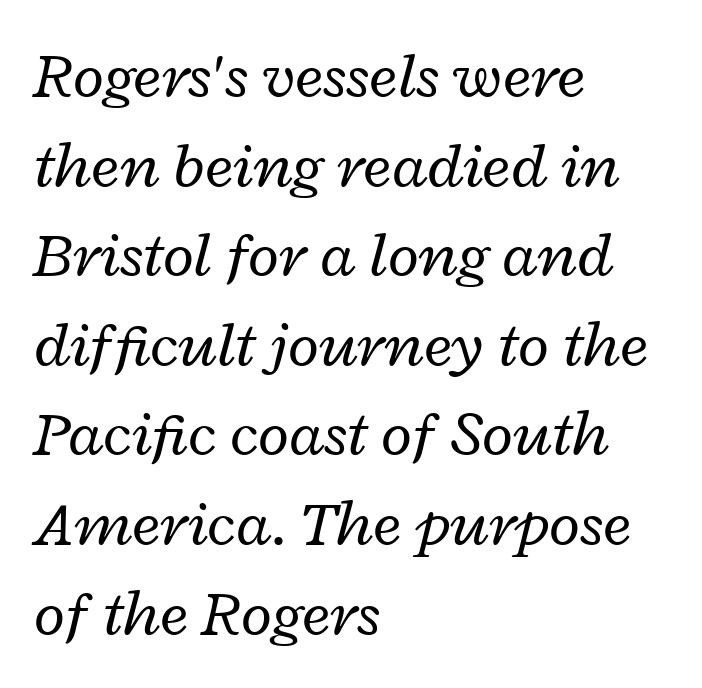
The glyphs are unaccompanied by any horizontal stroke below them. The lines sit at an ordinary, default distance from one another. Short note: letters normally spaced. The lines are quadded left. The face used here is proportionally spaced, like ordinary book or web type.
